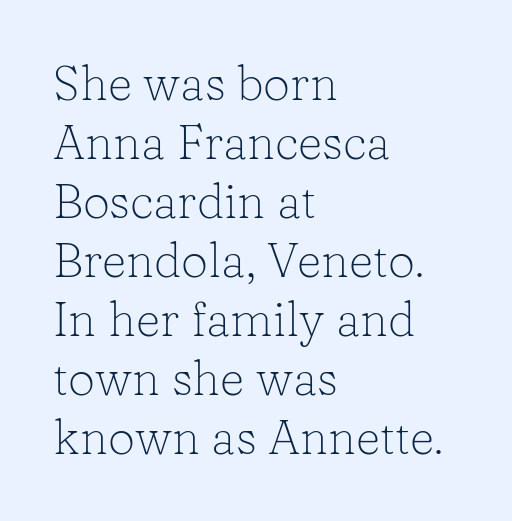
Spacing between characters is what you'd get straight out of the box. The rendering uses natural spacing where letterforms have individual widths. A typesetter would mark this as roman, not italic. The string is rendered with underlining switched off. Type style note: has serifs.
